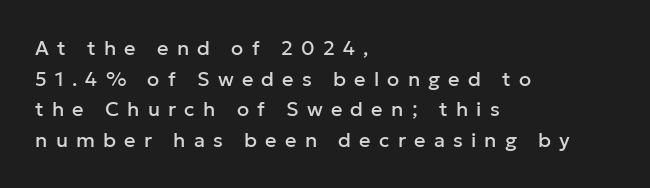
{"italic": "no", "underline": "no", "align": "left", "line_spacing": "normal", "line_spacing_ratio": 1.53, "letter_spacing": "wide", "letter_spacing_em": 0.41, "glyph_px": 20}
